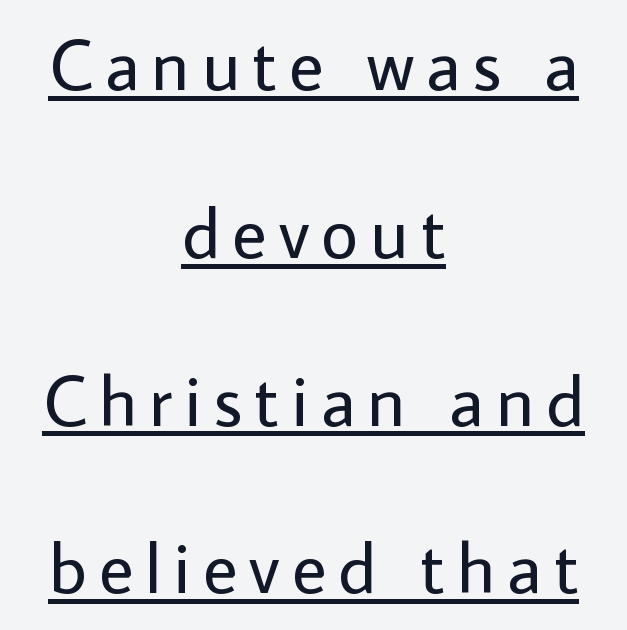
{"serif": "no", "italic": "no", "bold": "no", "weight": "regular", "width": "normal", "stroke_contrast": "low", "x_height": "medium", "monospaced": "no", "underline": "yes", "align": "center", "line_spacing": "loose", "line_spacing_ratio": 2.33, "glyph_px": 72}
